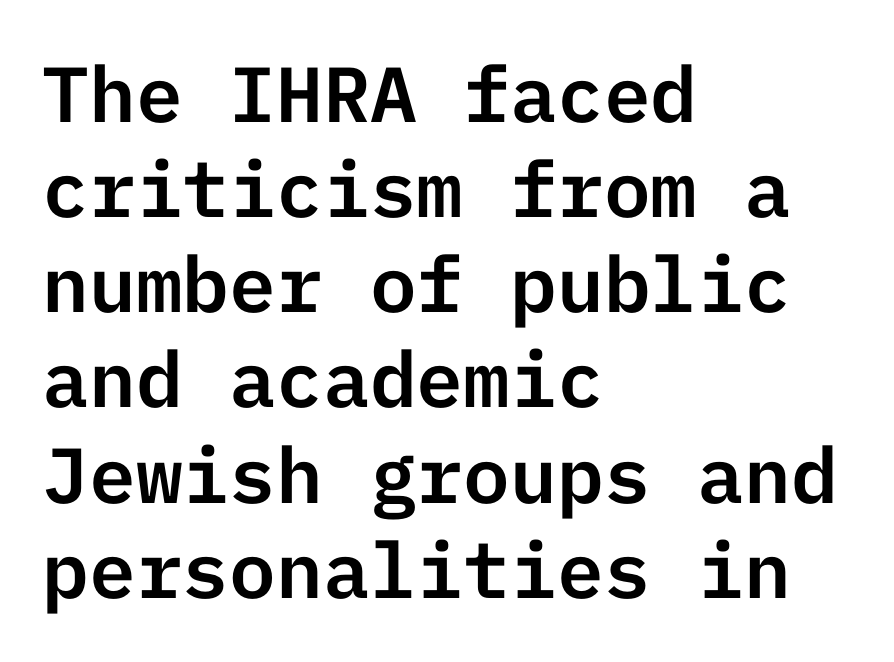
{"serif": "no", "italic": "no", "width": "normal", "stroke_contrast": "low", "x_height": "medium", "underline": "no", "align": "left", "line_spacing_ratio": 1.22, "letter_spacing": "normal", "letter_spacing_em": 0.0, "glyph_px": 78}
